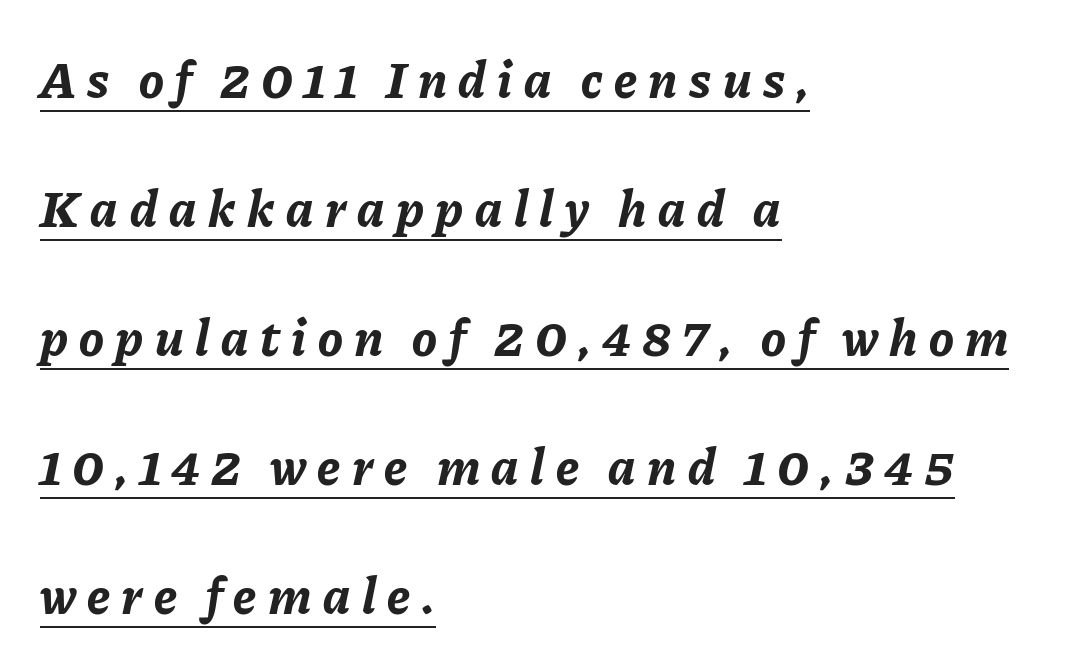
Q: Is the text bold? A: Yes.
Q: Is the text italic (slanted)? A: Yes, it leans right by about 11 degrees.
Q: Is the text underlined? A: Yes.
Q: How is the paragraph aligned? A: Left-aligned.
Q: Is the spacing between letters normal or unusually wide? A: Unusually wide.
Q: Is the spacing between lines tight, normal or loose? A: Loose.
Q: Width (condensed, normal, or wide)? A: Normal.
Q: Stroke contrast? A: Low.
Q: x-height? A: Medium.
Q: Monospaced? A: No.
